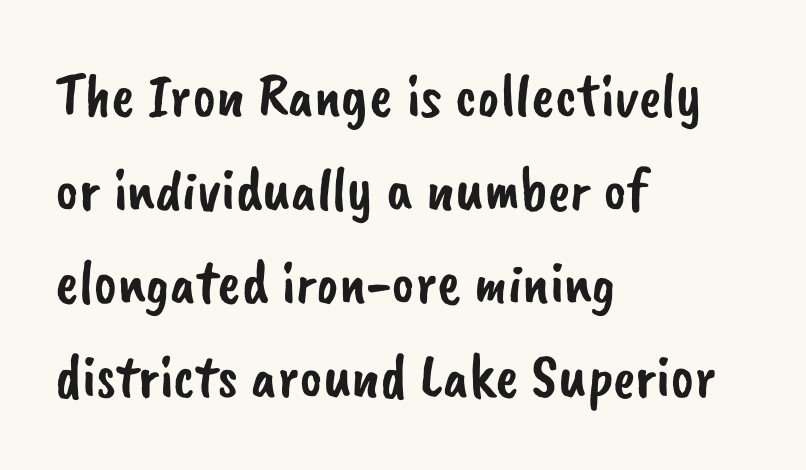
To sum up the face: it is a sans, with no serifs. Plain, unruled lines of type. Spacing verdict: proportional, widths tailored to each character. The block of text has a typical density, with ordinary space between rows.
